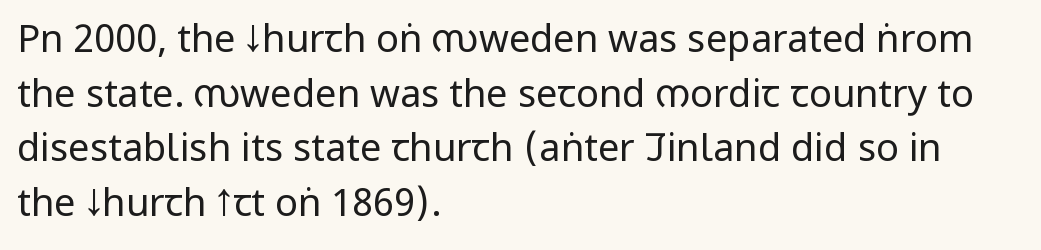
{"serif": "no", "italic": "no", "bold": "no", "weight": "regular", "width": "condensed", "stroke_contrast": "low", "x_height": "large", "monospaced": "no", "underline": "no", "align": "left", "line_spacing": "normal", "line_spacing_ratio": 1.44, "letter_spacing": "normal", "letter_spacing_em": 0.0, "glyph_px": 38}
